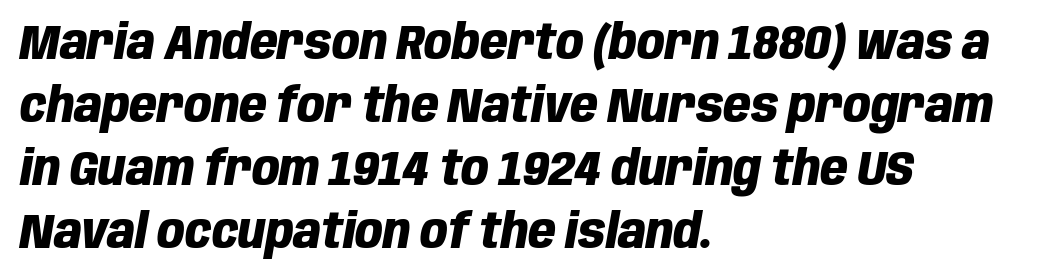
Q: Is the text bold? A: Yes.
Q: Is the text italic (slanted)? A: Yes, it leans right by about 10 degrees.
Q: Is the text underlined? A: No.
Q: How is the paragraph aligned? A: Left-aligned.
Q: Is the spacing between letters normal or unusually wide? A: Normal.
Q: Is the spacing between lines tight, normal or loose? A: Normal.
Q: Width (condensed, normal, or wide)? A: Condensed.
Q: Stroke contrast? A: Low.
Q: x-height? A: Large.
Q: Monospaced? A: No.
